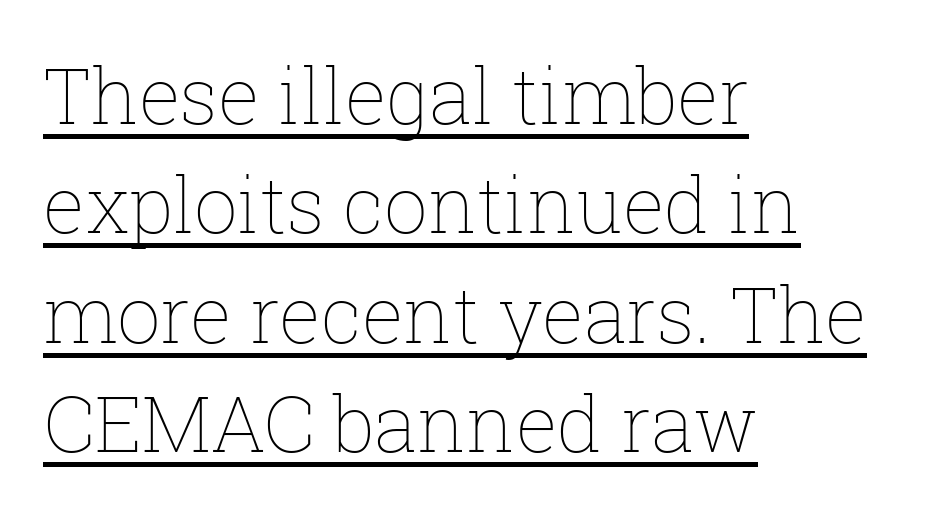
Is this a fixed-width face? No — the glyphs have proportional, varying widths. Is there an underline? Yes — a line sits under the letters. The passage shown has conventional tracking throughout. The typeface has the unassuming heft of standard copy or less. Is there any slant? The stems are plumb.
